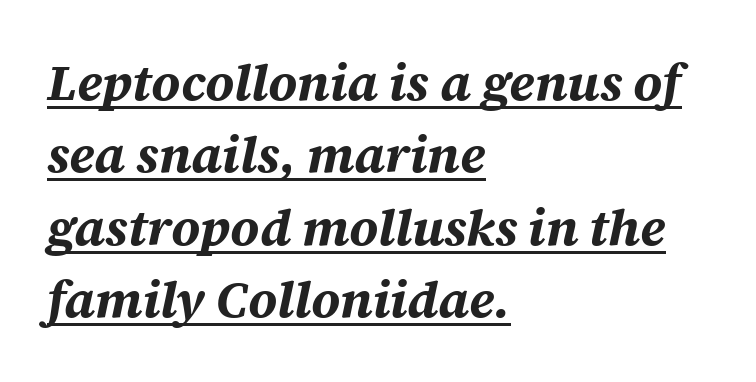
The image shows 51 px bold type, italic (leaning right); set left-aligned, normal line spacing (1.42x), normal letter spacing, underlined; medium stroke contrast and a large x-height.
